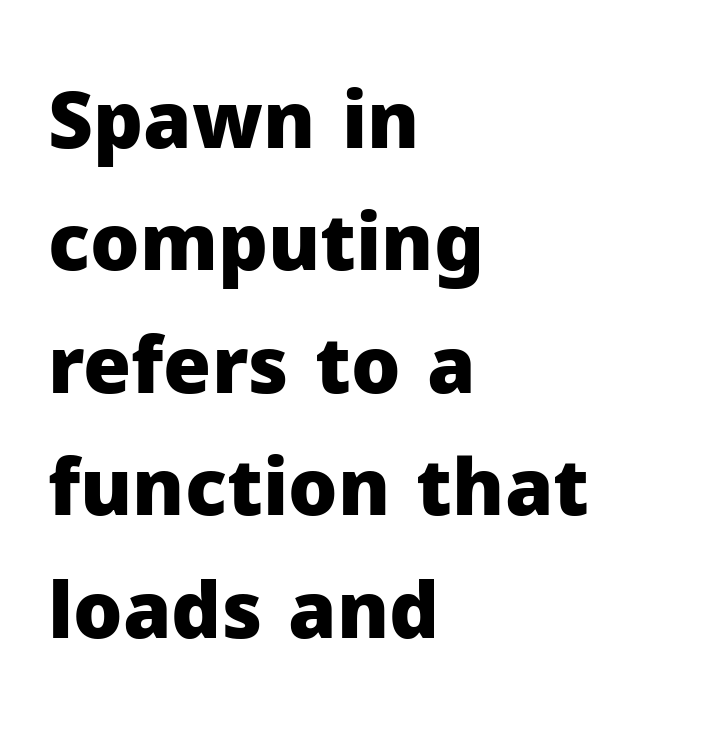
Q: Is the text bold? A: Yes.
Q: Is the text italic (slanted)? A: No, it is upright.
Q: Is the typeface a serif or a sans-serif typeface? A: Sans-serif.
Q: Is the text underlined? A: No.
Q: How is the paragraph aligned? A: Left-aligned.
Q: Is the spacing between letters normal or unusually wide? A: Normal.
Q: Is the spacing between lines tight, normal or loose? A: Normal.
Q: Width (condensed, normal, or wide)? A: Normal.
Q: Stroke contrast? A: Low.
Q: x-height? A: Medium.
Q: Monospaced? A: No.
